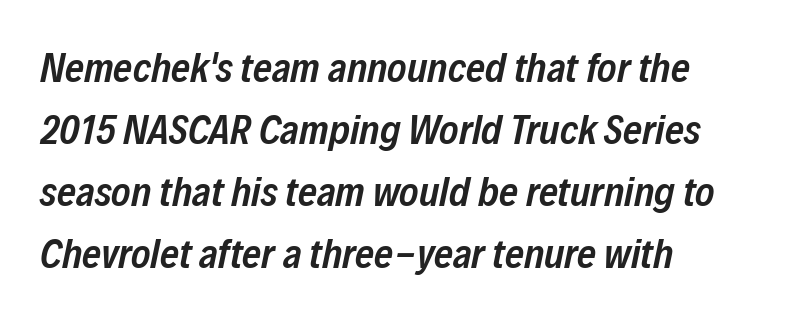
The space between consecutive lines is moderate. Stroke thickness is moderately raised; the sample reads as semibold. Unmarked baselines from the first word to the last. The letters are slanted; this is an italic face. Words appear dense and cohesive because spacing is normal.
